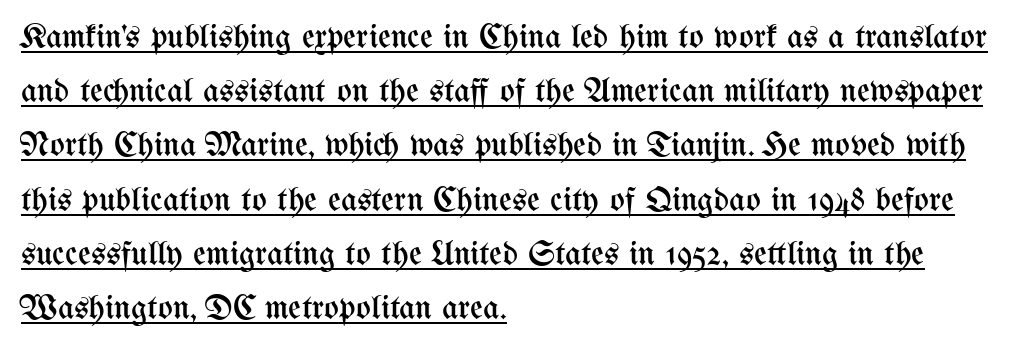
Each word holds together tightly as a unit, with standard inter-letter gaps. The lettering holds an erect, upright posture throughout. Short and long lines alike share a common starting point at left. Beneath each row of characters lies a ruled line.
